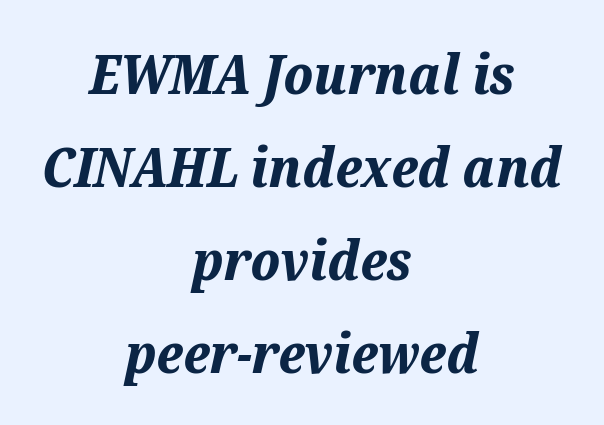
Words appear dense and cohesive because spacing is normal. Look at the stroke-to-counter ratio: heavy, a bold. These lines are rendered in a variable-pitch font. Descender tails drop into unmarked territory.
